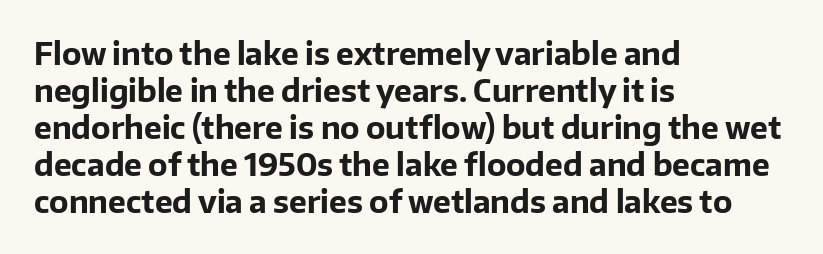
Q: Is the text bold? A: Yes.
Q: Is the text italic (slanted)? A: No, it is upright.
Q: Is the typeface a serif or a sans-serif typeface? A: Sans-serif.
Q: Is the text underlined? A: No.
Q: How is the paragraph aligned? A: Left-aligned.
Q: Is the spacing between letters normal or unusually wide? A: Normal.
Q: Width (condensed, normal, or wide)? A: Normal.
Q: Stroke contrast? A: Low.
Q: x-height? A: Medium.
Q: Monospaced? A: No.
